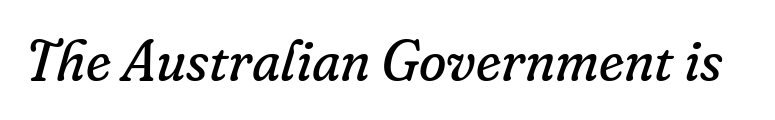
Q: Is the text bold? A: No.
Q: Is the text italic (slanted)? A: Yes, it leans right by about 16 degrees.
Q: Is the typeface a serif or a sans-serif typeface? A: Serif.
Q: Is the text underlined? A: No.
Q: Is the spacing between letters normal or unusually wide? A: Normal.
Q: Width (condensed, normal, or wide)? A: Normal.
Q: Stroke contrast? A: Low.
Q: x-height? A: Small.
Q: Monospaced? A: No.
